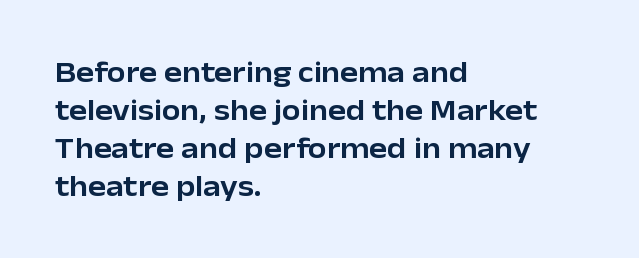
The image shows 30 px sans-serif type, upright; set left-aligned, normal line spacing (1.27x), normal letter spacing, not underlined; low stroke contrast and a medium x-height.
